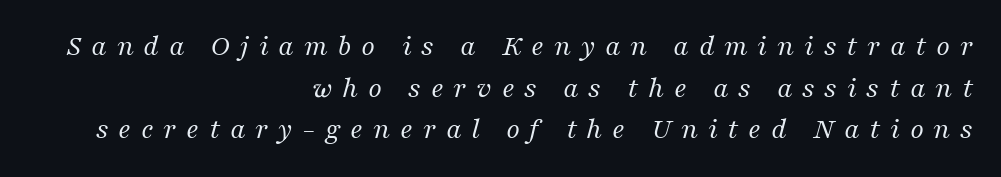
Q: Is the text bold? A: No.
Q: Is the text italic (slanted)? A: Yes, it leans right by about 16 degrees.
Q: Is the typeface a serif or a sans-serif typeface? A: Serif.
Q: Is the text underlined? A: No.
Q: How is the paragraph aligned? A: Right-aligned.
Q: Is the spacing between letters normal or unusually wide? A: Unusually wide.
Q: Is the spacing between lines tight, normal or loose? A: Normal.
Q: Width (condensed, normal, or wide)? A: Normal.
Q: Stroke contrast? A: Medium.
Q: x-height? A: Medium.
Q: Monospaced? A: No.
